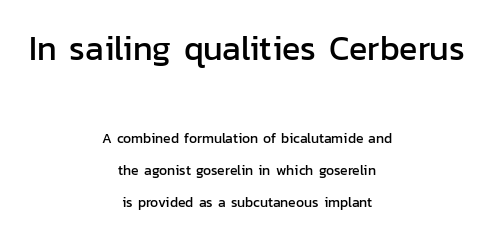
{"serif": "no", "italic": "no", "width": "normal", "stroke_contrast": "low", "x_height": "medium", "monospaced": "no", "underline": "no", "align": "center", "line_spacing": "loose", "line_spacing_ratio": 2.28, "letter_spacing": "normal", "letter_spacing_em": 0.0, "larger_block": "first", "size_ratio": 2.43, "glyph_px": 34}
